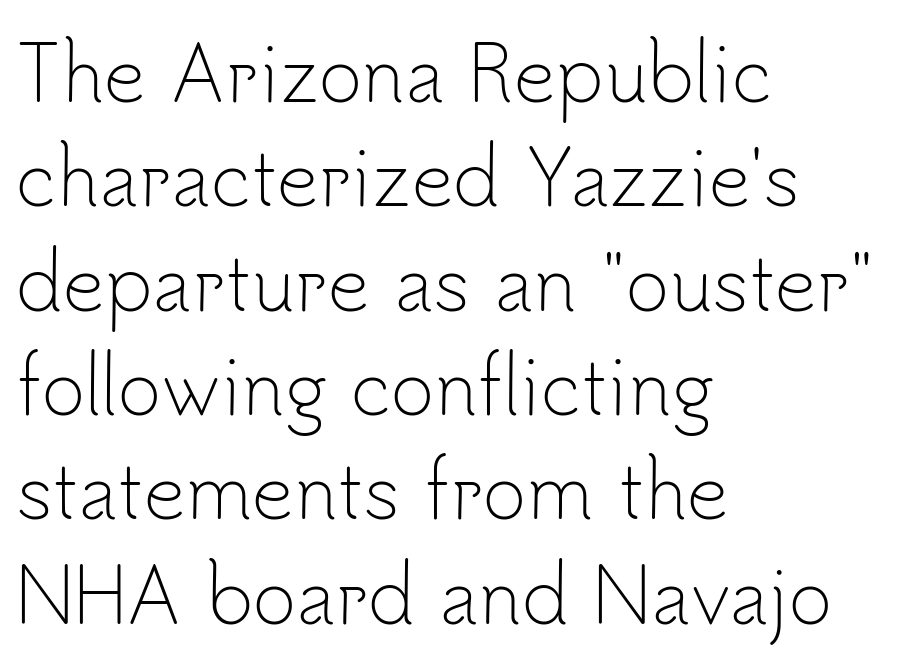
The letters look calm and open, with moderate or lighter stems. Does the leading feel generous? No, just average. Check under the words: just untouched page. The line texture is even and compact thanks to regular tracking. The ragged edge is on the right, which tells us the setting is flush left. The letters carry no serifs — their stems end cleanly without finishing strokes.
